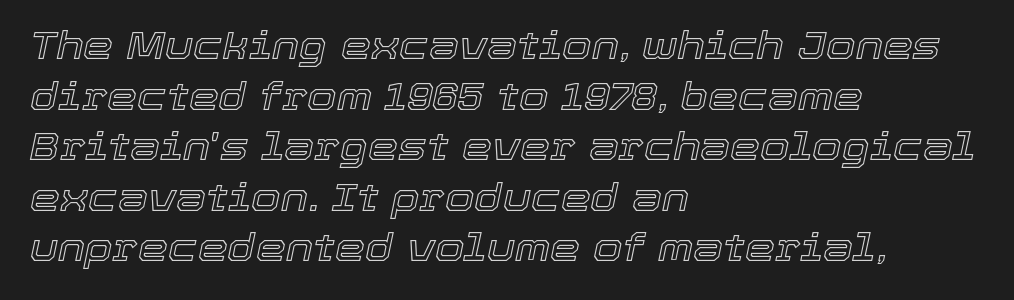
{"italic": "yes", "lean": "right", "slant_degrees": 12, "width": "normal", "x_height": "medium", "monospaced": "no", "underline": "no", "align": "left", "line_spacing": "normal", "line_spacing_ratio": 1.33, "letter_spacing": "normal", "letter_spacing_em": 0.0, "glyph_px": 38}
